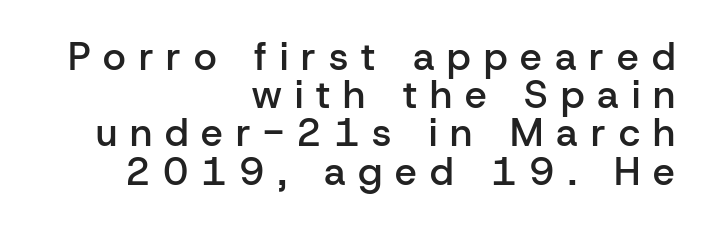
Just letters on the line, the space beneath them empty. Summary of vertical rhythm: compact, with narrow interline spacing. Each letter keeps its own natural width here, so spacing adapts to shape. Look at the tracking — it's clearly loosened, letters drifting apart. Ascenders rise straight up at ninety degrees. The ragged edge is on the left, which tells us the setting is flush right.
